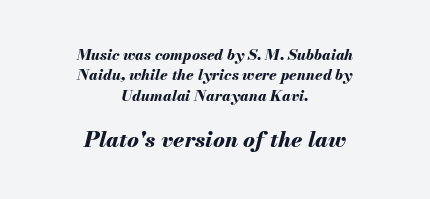
A centered setting, common on invitations and titles, is used for this passage. Looking at the ascenders, they clearly lean. Weight: bold. The following chunk of copy outweighs the initial chunk in type size. The area under the type is left untouched. The lines sit at an ordinary, default distance from one another.
